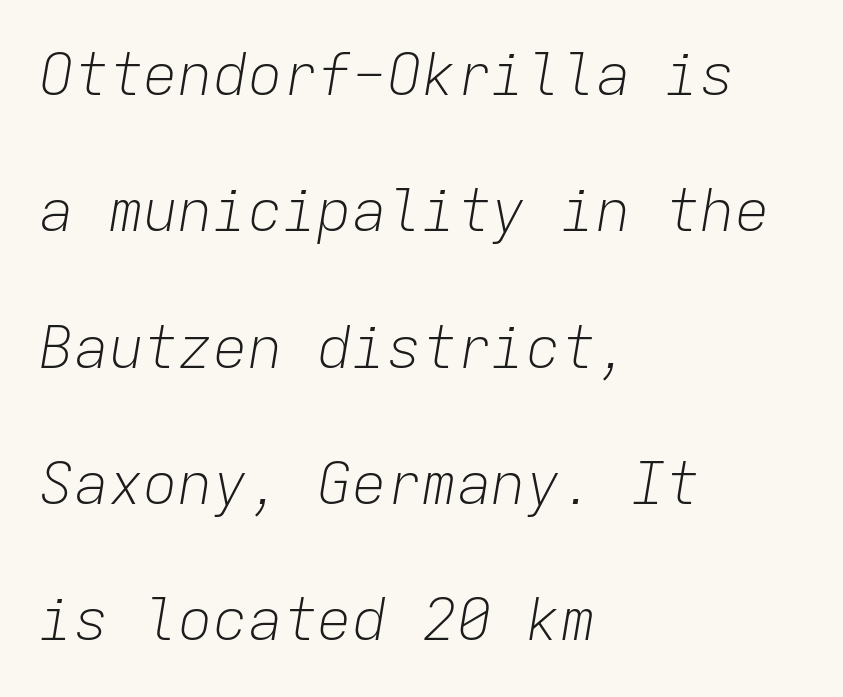
The image shows 58 px light type, italic (leaning right), monospaced; set left-aligned, loose line spacing (2.35x), normal letter spacing, not underlined; low stroke contrast and a medium x-height.
